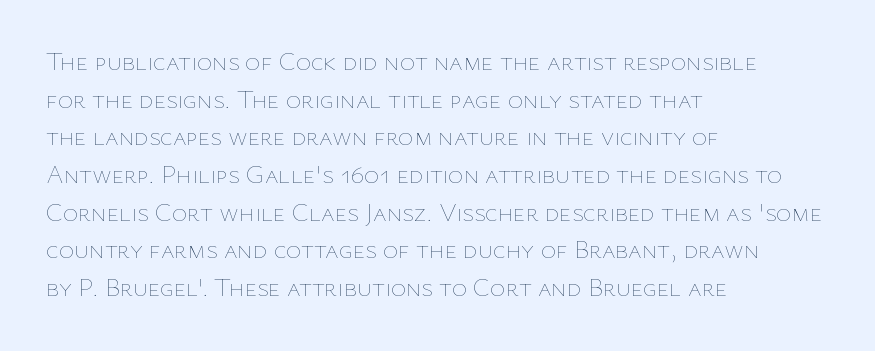
Q: Is the text bold? A: No.
Q: Is the text italic (slanted)? A: No, it is upright.
Q: Is the text underlined? A: No.
Q: How is the paragraph aligned? A: Left-aligned.
Q: Is the spacing between letters normal or unusually wide? A: Normal.
Q: Is the spacing between lines tight, normal or loose? A: Normal.
